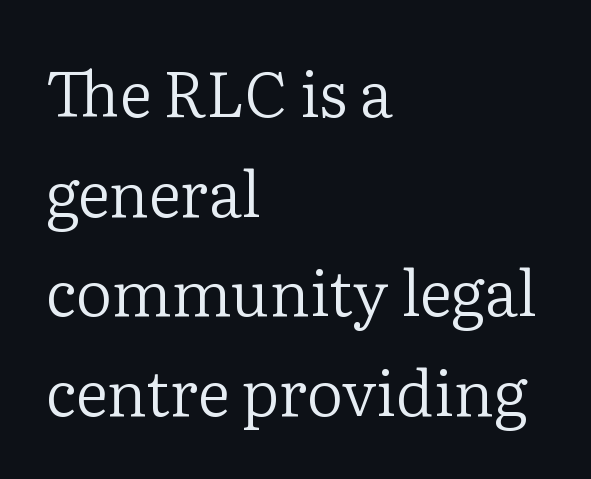
{"serif": "yes", "italic": "no", "bold": "no", "weight": "regular", "width": "normal", "stroke_contrast": "low", "x_height": "medium", "monospaced": "no", "underline": "no", "align": "left", "line_spacing": "normal", "line_spacing_ratio": 1.58, "letter_spacing": "normal", "letter_spacing_em": 0.0, "glyph_px": 63}
